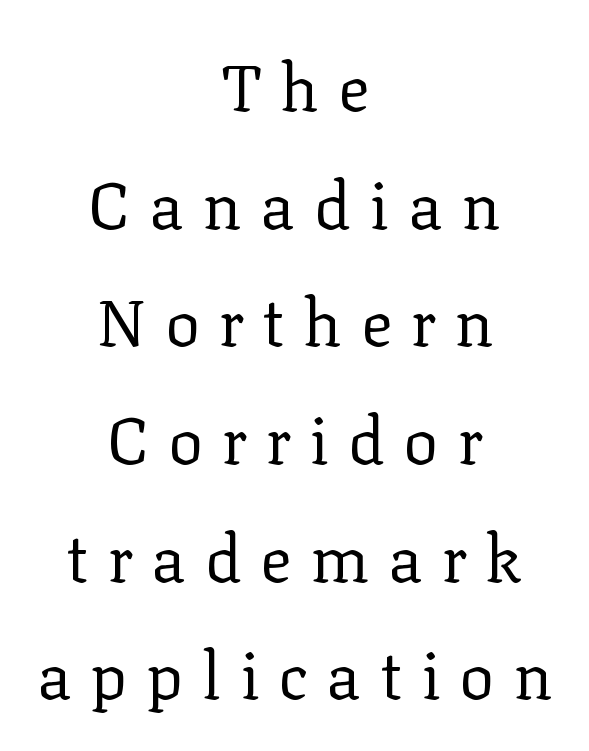
Q: Is the text bold? A: No.
Q: Is the text italic (slanted)? A: No, it is upright.
Q: Is the typeface a serif or a sans-serif typeface? A: Serif.
Q: Is the text underlined? A: No.
Q: How is the paragraph aligned? A: Centered.
Q: Is the spacing between letters normal or unusually wide? A: Unusually wide.
Q: Width (condensed, normal, or wide)? A: Normal.
Q: Stroke contrast? A: Low.
Q: x-height? A: Medium.
Q: Monospaced? A: No.
